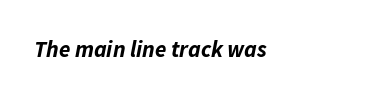
The image shows 23 px bold type, italic (leaning right); set normal letter spacing, not underlined.
